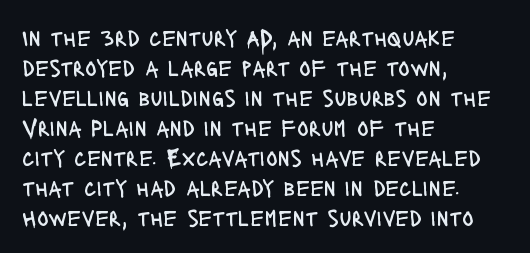
Honestly, there is no underline to notice here at all. The font's upright variant was chosen for this text. Horizontally, the lines are justified to the leading edge only. Bold? No — there's no thickening of the strokes.
